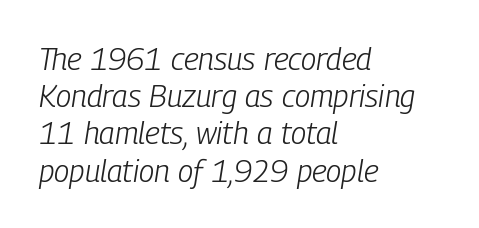
{"italic": "yes", "lean": "right", "slant_degrees": 9, "bold": "no", "weight": "light", "width": "condensed", "stroke_contrast": "low", "x_height": "medium", "monospaced": "no", "underline": "no", "align": "left", "line_spacing_ratio": 1.2, "letter_spacing": "normal", "letter_spacing_em": 0.0, "glyph_px": 31}
